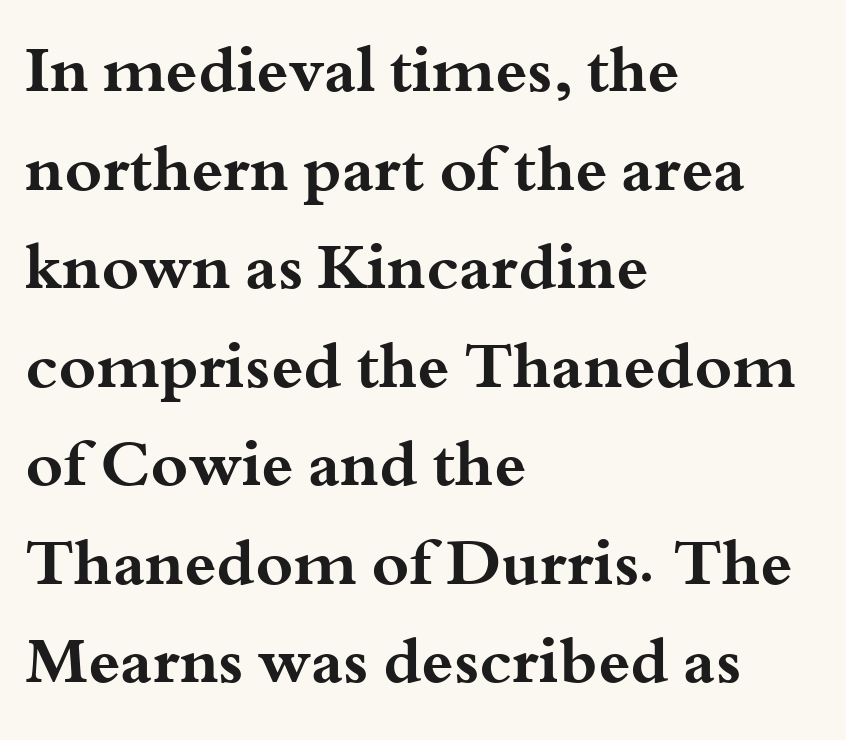
{"serif": "yes", "italic": "no", "bold": "yes", "weight": "bold", "width": "wide", "stroke_contrast": "medium", "x_height": "small", "monospaced": "no", "underline": "no", "align": "left", "line_spacing": "normal", "line_spacing_ratio": 1.54, "letter_spacing": "normal", "letter_spacing_em": 0.0, "glyph_px": 64}
